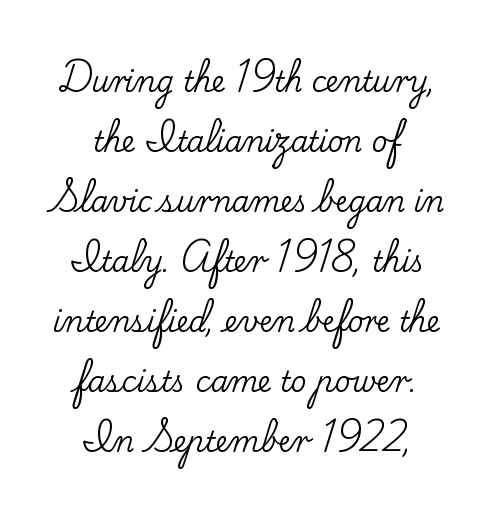
{"serif": "yes", "width": "normal", "stroke_contrast": "low", "x_height": "small", "monospaced": "no", "underline": "no", "align": "center", "line_spacing": "loose", "line_spacing_ratio": 2.14, "letter_spacing": "normal", "letter_spacing_em": 0.0, "glyph_px": 28}
